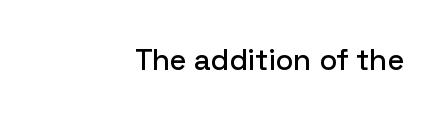
Grotesque or geometric, the face here clearly has no serifs. Letter spacing: default. Nobody drew a line under any word here. If you drew a line through each stem, it would be perfectly vertical. The letters advance in unequal steps, a hallmark of proportional type. Alignment: flush right.
